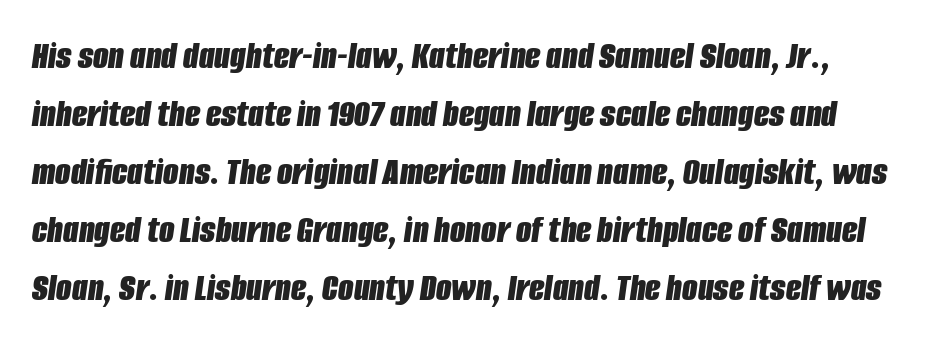
Q: Is the text bold? A: Yes.
Q: Is the text italic (slanted)? A: Yes, it leans right by about 8 degrees.
Q: Is the text underlined? A: No.
Q: Is the spacing between letters normal or unusually wide? A: Normal.
Q: Is the spacing between lines tight, normal or loose? A: Normal.
Q: Width (condensed, normal, or wide)? A: Condensed.
Q: Stroke contrast? A: Low.
Q: x-height? A: Large.
Q: Monospaced? A: No.
